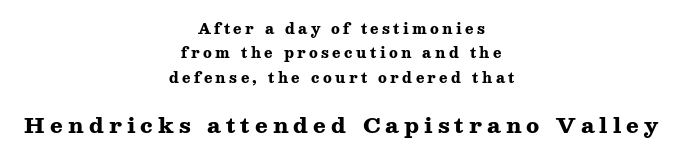
The image shows 21 px bold type, upright; set centered, line spacing 1.75x, unusually wide letter spacing (+0.24 em), not underlined; the second (bottom) block is 1.5x larger.
